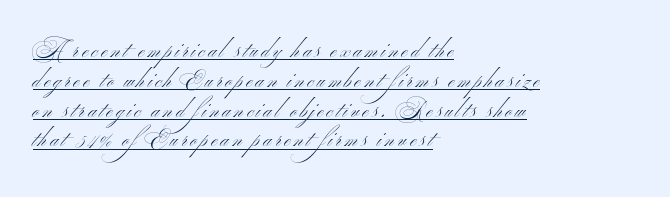
Regarding leading, the lines here are spaced in the standard way. Summary of weight: not heavy and not bold. These characters rest on top of a visible drawn line.
